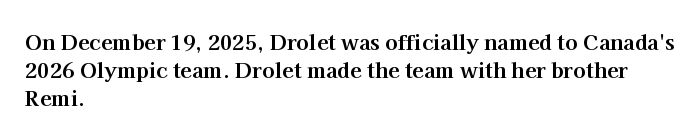
Style check: upright. Reading down the block, your eye returns to a fixed left position each line. This rendering leaves character spacing at its baseline value. Check under the words: just untouched page.
